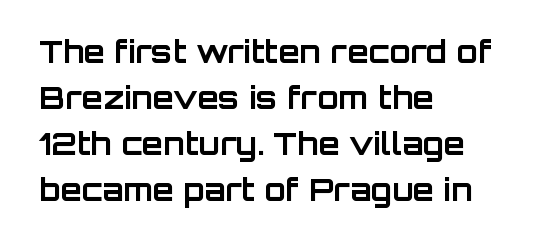
{"serif": "no", "italic": "no", "bold": "yes", "weight": "bold", "width": "normal", "stroke_contrast": "low", "x_height": "large", "monospaced": "no", "underline": "no", "align": "left", "line_spacing": "normal", "line_spacing_ratio": 1.48, "letter_spacing": "normal", "letter_spacing_em": 0.0, "glyph_px": 31}
